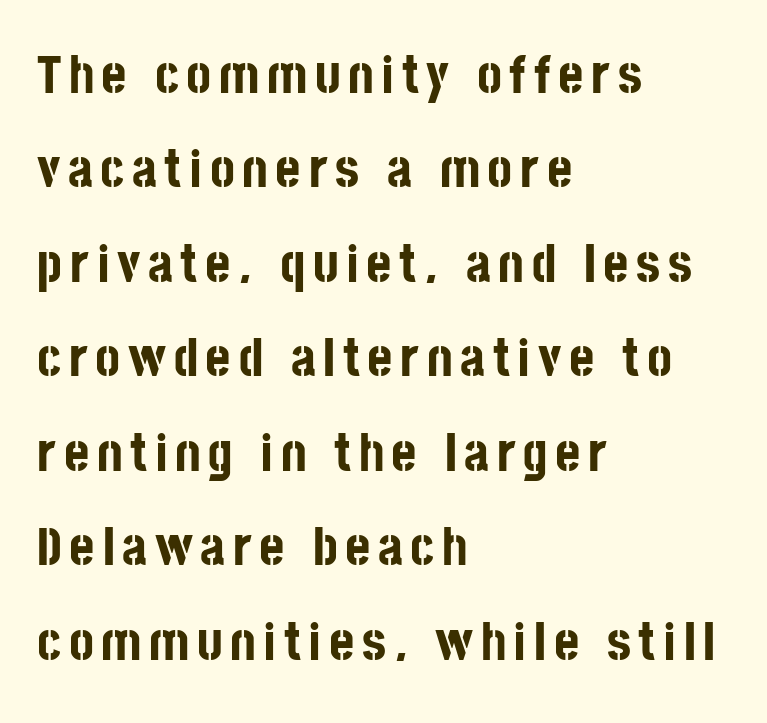
The image shows 54 px bold, condensed sans-serif type, upright; set left-aligned, line spacing 1.75x, not underlined; low stroke contrast and a large x-height.
